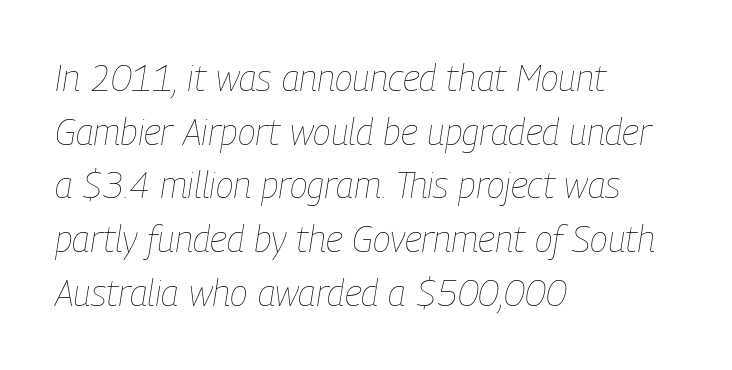
{"italic": "yes", "lean": "right", "slant_degrees": 9, "bold": "no", "weight": "thin", "width": "condensed", "stroke_contrast": "low", "x_height": "medium", "monospaced": "no", "underline": "no", "align": "left", "line_spacing": "normal", "line_spacing_ratio": 1.45, "letter_spacing": "normal", "letter_spacing_em": 0.0, "glyph_px": 37}
